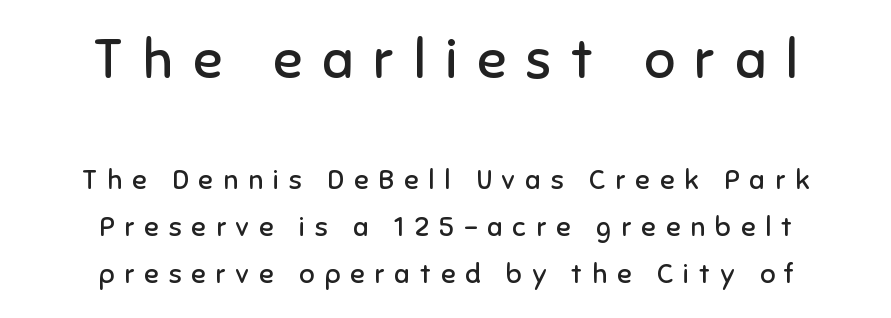
Q: Is the text bold? A: No.
Q: Is the text italic (slanted)? A: No, it is upright.
Q: Is the typeface a serif or a sans-serif typeface? A: Sans-serif.
Q: Is the text underlined? A: No.
Q: How is the paragraph aligned? A: Centered.
Q: Is the spacing between letters normal or unusually wide? A: Unusually wide.
Q: Which block of text is set in a larger size, the first (top) or the second (bottom)? A: The first (top) one.
Q: Width (condensed, normal, or wide)? A: Normal.
Q: Stroke contrast? A: Low.
Q: x-height? A: Medium.
Q: Monospaced? A: No.
